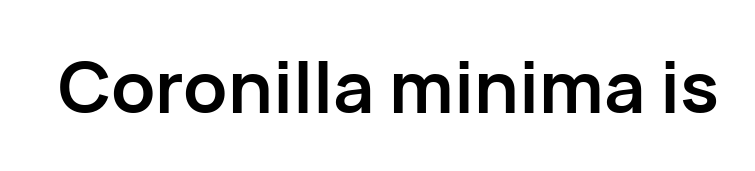
{"serif": "no", "italic": "no", "bold": "yes", "weight": "semibold", "width": "normal", "stroke_contrast": "low", "x_height": "medium", "monospaced": "no", "underline": "no", "letter_spacing": "normal", "letter_spacing_em": 0.0, "glyph_px": 72}
